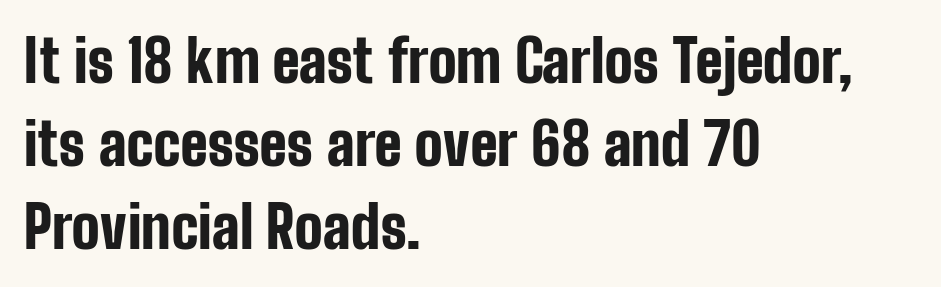
Q: Is the text bold? A: Yes.
Q: Is the text italic (slanted)? A: No, it is upright.
Q: Is the typeface a serif or a sans-serif typeface? A: Sans-serif.
Q: Is the text underlined? A: No.
Q: How is the paragraph aligned? A: Left-aligned.
Q: Is the spacing between letters normal or unusually wide? A: Normal.
Q: Is the spacing between lines tight, normal or loose? A: Normal.
Q: Width (condensed, normal, or wide)? A: Condensed.
Q: Stroke contrast? A: Low.
Q: x-height? A: Medium.
Q: Monospaced? A: No.
